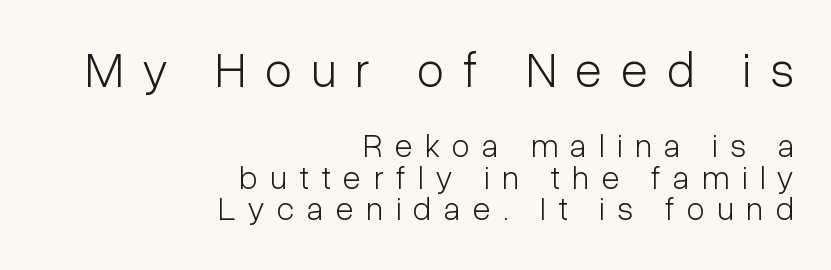
Designer's note — italics off, roman on. Rows of type sit shoulder to shoulder in the vertical direction. Letterform terminals end flat and unadorned throughout the passage. Clear beneath every line of the passage. Visually the block forms a straight wall on the right and a jagged coastline on the left. The letters in the upper block stand taller than those in the block below.
